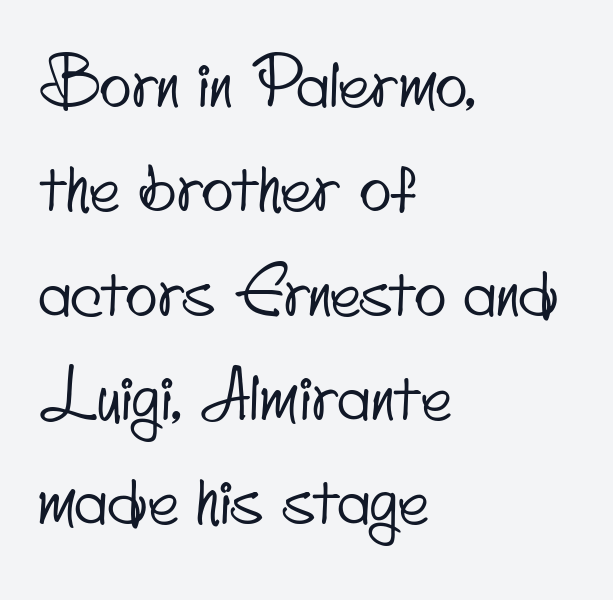
The image shows 66 px condensed sans-serif type; set left-aligned, normal line spacing (1.58x), normal letter spacing, not underlined; low stroke contrast and a small x-height.
